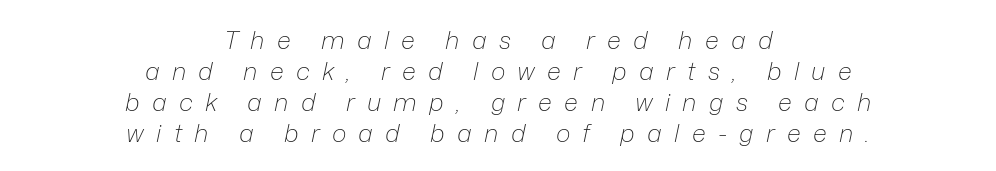
The strip under each line holds only bare page. Emphasis-style slanted type is in use. Spacing between characters has been opened up far beyond the box default. The rendering positions every line midway between the sides. The letterforms sit at book weight or below.
